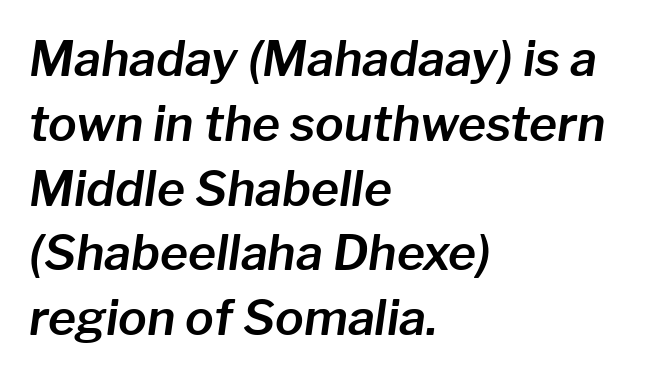
The image shows 48 px text type, italic (leaning right); set left-aligned, normal line spacing (1.35x), normal letter spacing, not underlined; low stroke contrast and a medium x-height.
